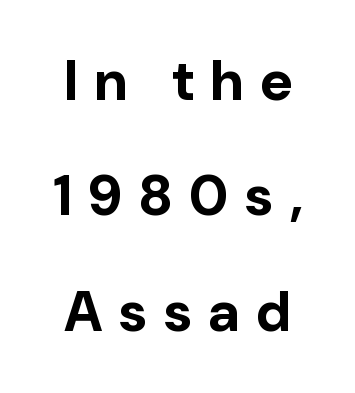
The image shows 56 px bold sans-serif type, upright; set loose line spacing (2.06x), unusually wide letter spacing (+0.3 em), not underlined; low stroke contrast and a medium x-height.
